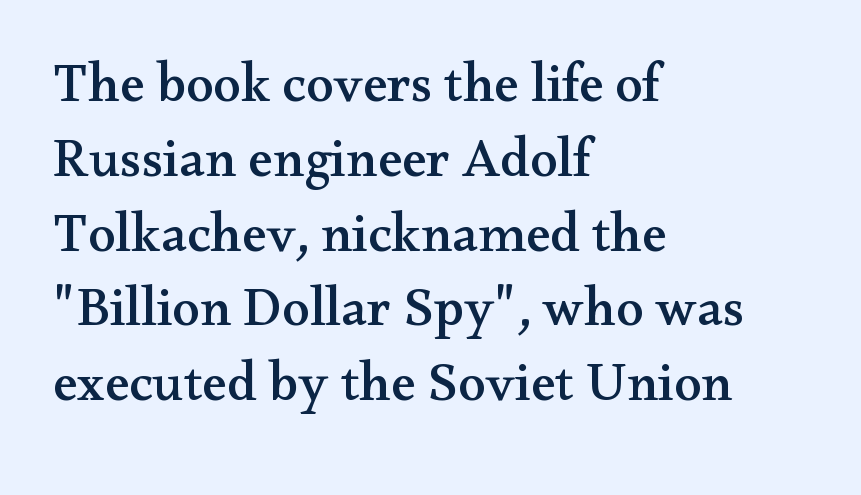
Q: Is the text italic (slanted)? A: No, it is upright.
Q: Is the typeface a serif or a sans-serif typeface? A: Serif.
Q: Is the text underlined? A: No.
Q: How is the paragraph aligned? A: Left-aligned.
Q: Is the spacing between letters normal or unusually wide? A: Normal.
Q: Is the spacing between lines tight, normal or loose? A: Normal.
Q: Width (condensed, normal, or wide)? A: Wide.
Q: Stroke contrast? A: Medium.
Q: x-height? A: Small.
Q: Monospaced? A: No.
